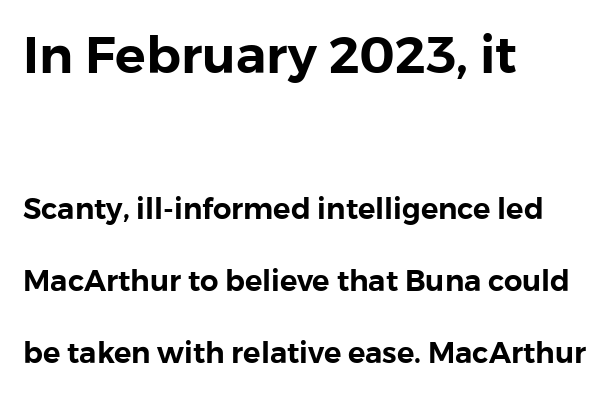
A typesetter would mark this as roman, not italic. One glance says open: line gaps are wider than usual. Unmarked baselines from the first word to the last. Type size steps down from the first block to the second.
